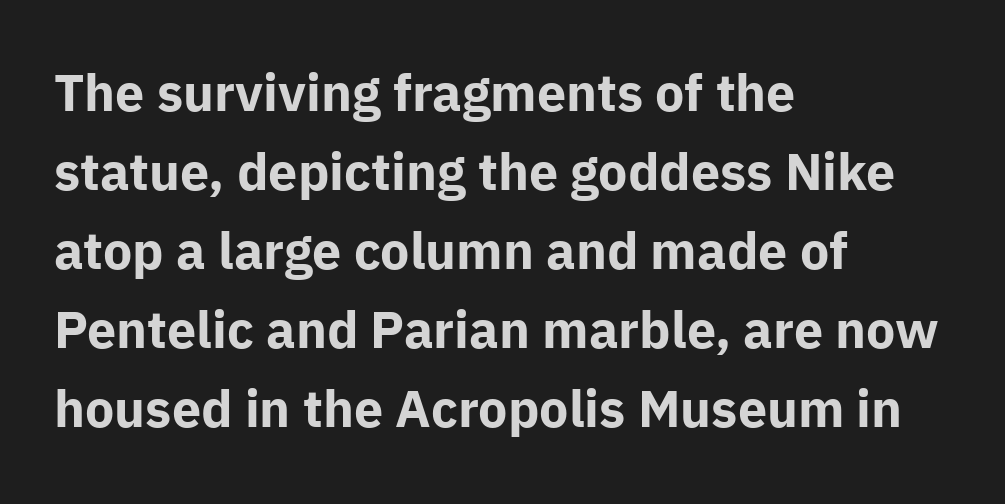
The image shows 52 px bold sans-serif type, upright; set left-aligned, normal line spacing (1.52x), normal letter spacing, not underlined; low stroke contrast and a medium x-height.
